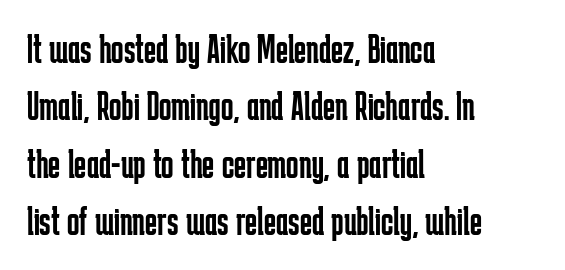
Q: Is the text bold? A: No.
Q: Is the text italic (slanted)? A: No, it is upright.
Q: Is the typeface a serif or a sans-serif typeface? A: Sans-serif.
Q: Is the text underlined? A: No.
Q: How is the paragraph aligned? A: Left-aligned.
Q: Is the spacing between letters normal or unusually wide? A: Normal.
Q: Is the spacing between lines tight, normal or loose? A: Normal.
Q: Width (condensed, normal, or wide)? A: Condensed.
Q: Stroke contrast? A: Low.
Q: x-height? A: Medium.
Q: Monospaced? A: No.
